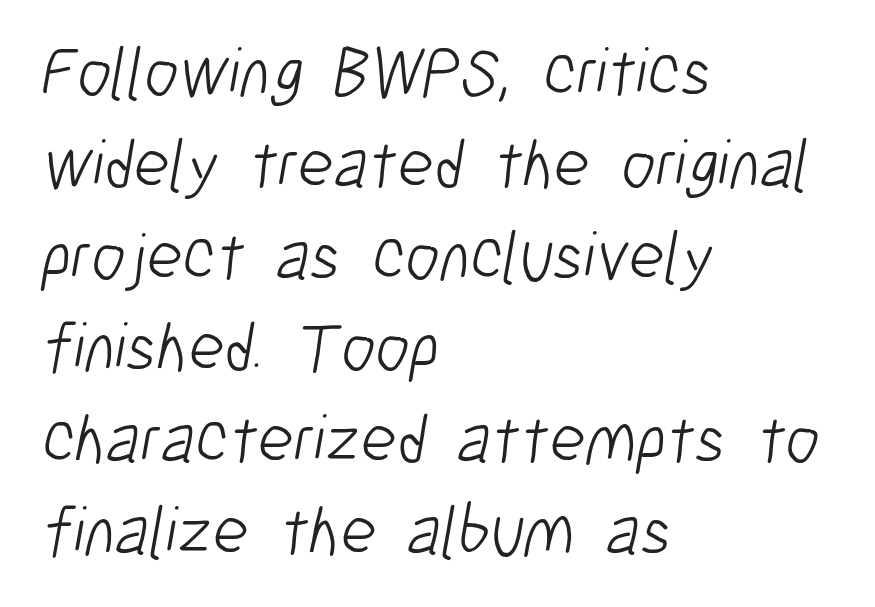
{"serif": "no", "bold": "no", "weight": "light", "width": "condensed", "stroke_contrast": "low", "x_height": "medium", "monospaced": "no", "underline": "no", "align": "left", "line_spacing": "normal", "line_spacing_ratio": 1.33, "letter_spacing": "normal", "letter_spacing_em": 0.0, "glyph_px": 69}
